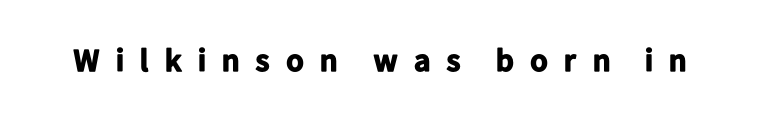
Q: Is the text bold? A: Yes.
Q: Is the text italic (slanted)? A: No, it is upright.
Q: Is the typeface a serif or a sans-serif typeface? A: Sans-serif.
Q: Is the text underlined? A: No.
Q: Is the spacing between letters normal or unusually wide? A: Unusually wide.
Q: Width (condensed, normal, or wide)? A: Normal.
Q: Stroke contrast? A: Low.
Q: x-height? A: Medium.
Q: Monospaced? A: No.
